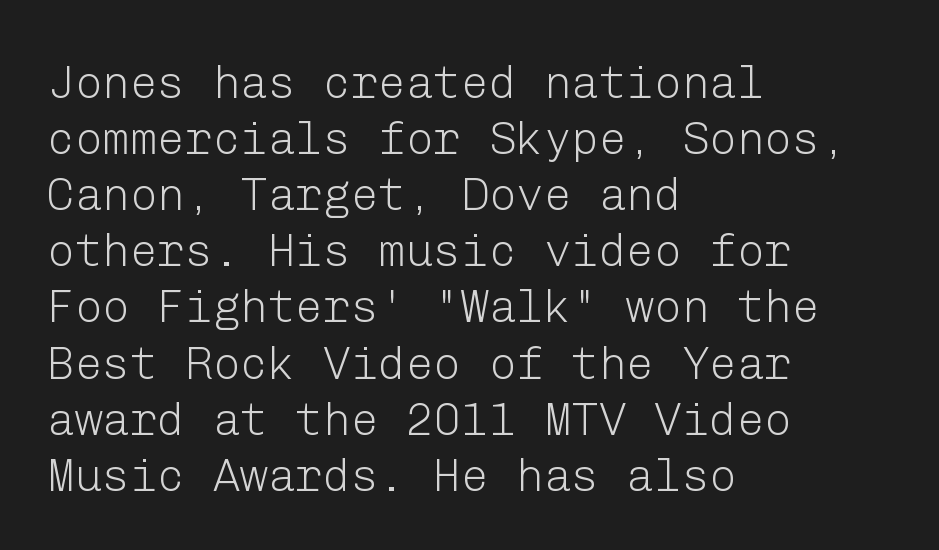
{"serif": "no", "italic": "no", "bold": "no", "weight": "light", "width": "normal", "stroke_contrast": "low", "x_height": "medium", "underline": "no", "align": "left", "line_spacing_ratio": 1.22, "letter_spacing": "normal", "letter_spacing_em": 0.0, "glyph_px": 46}
